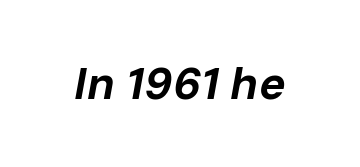
The space beneath each line is pristine and unruled. The strokes are fattened all the way to bold. The face used here is proportionally spaced, like ordinary book or web type. Compared with typical body copy, the letter spacing here is the same. The passage shown leans; its letterforms are oblique.
